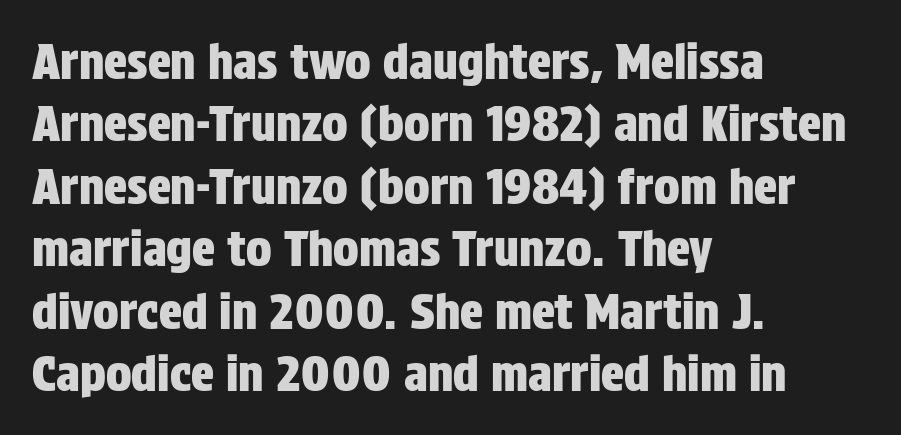
Q: Is the text italic (slanted)? A: No, it is upright.
Q: Is the typeface a serif or a sans-serif typeface? A: Sans-serif.
Q: Is the text underlined? A: No.
Q: How is the paragraph aligned? A: Left-aligned.
Q: Is the spacing between letters normal or unusually wide? A: Normal.
Q: Is the spacing between lines tight, normal or loose? A: Normal.
Q: Width (condensed, normal, or wide)? A: Condensed.
Q: Stroke contrast? A: Low.
Q: x-height? A: Large.
Q: Monospaced? A: No.
